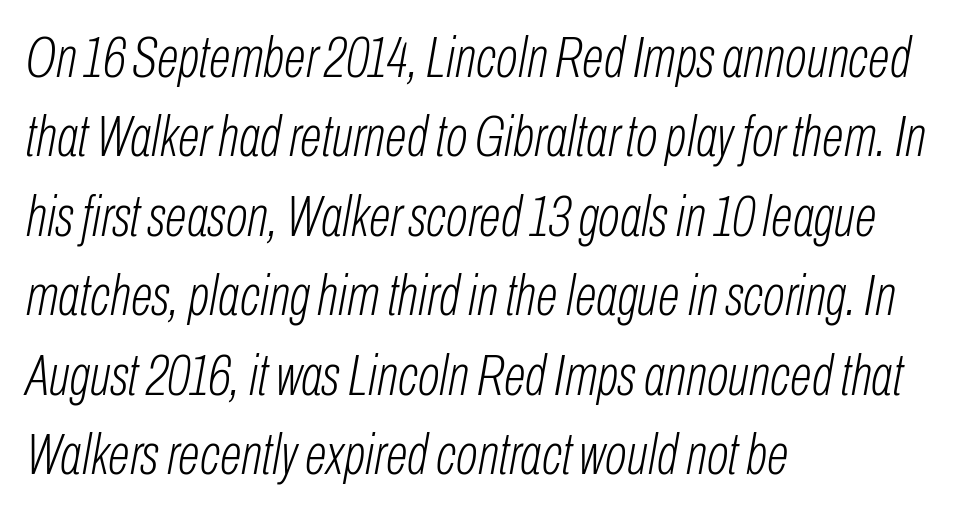
Q: Is the text bold? A: No.
Q: Is the text italic (slanted)? A: Yes, it leans right by about 10 degrees.
Q: Is the text underlined? A: No.
Q: How is the paragraph aligned? A: Left-aligned.
Q: Is the spacing between letters normal or unusually wide? A: Normal.
Q: Is the spacing between lines tight, normal or loose? A: Normal.
Q: Width (condensed, normal, or wide)? A: Condensed.
Q: Stroke contrast? A: Low.
Q: x-height? A: Medium.
Q: Monospaced? A: No.
